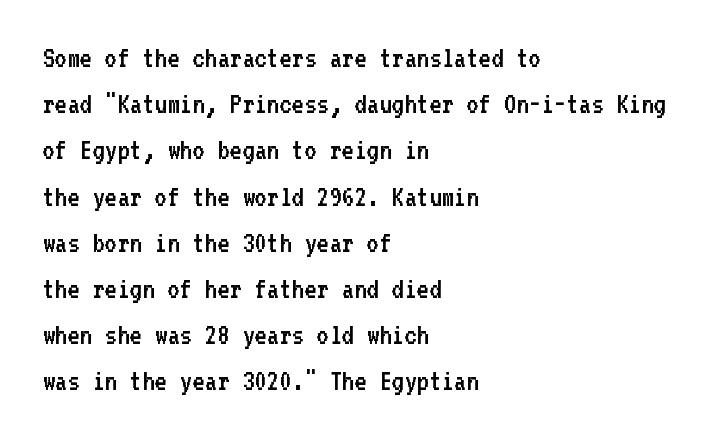
{"serif": "no", "italic": "no", "bold": "no", "weight": "regular", "width": "normal", "stroke_contrast": "low", "x_height": "medium", "monospaced": "yes", "underline": "no", "align": "left", "line_spacing": "normal", "line_spacing_ratio": 1.54, "letter_spacing": "normal", "letter_spacing_em": 0.0, "glyph_px": 30}
